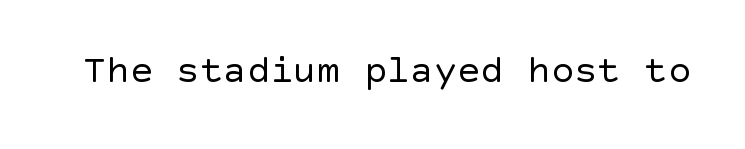
Q: Is the text bold? A: No.
Q: Is the text italic (slanted)? A: No, it is upright.
Q: Is the typeface a serif or a sans-serif typeface? A: Sans-serif.
Q: Is the text underlined? A: No.
Q: Is the spacing between letters normal or unusually wide? A: Normal.
Q: Width (condensed, normal, or wide)? A: Normal.
Q: x-height? A: Large.
